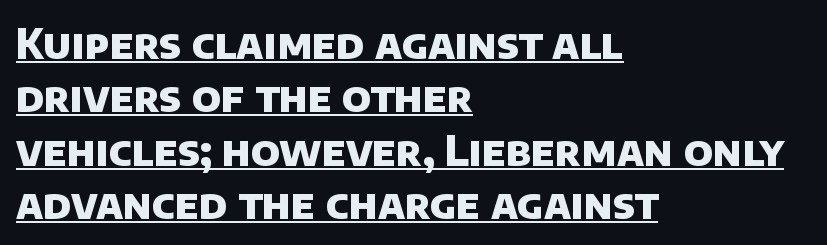
Each line of the rendering has a horizontal stroke beneath the glyphs. The rows are spaced the way most documents space them. No feet cap the strokes, marking this as sans-serif type. Where is the straight margin? On the left. Note the varied advance widths — an 'i' is clearly narrower than an 'm'.
